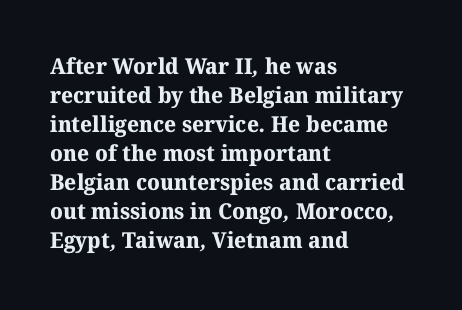
{"bold": "yes", "underline": "no", "align": "left", "line_spacing": "normal", "line_spacing_ratio": 1.32, "letter_spacing": "normal", "letter_spacing_em": 0.0, "glyph_px": 22}
